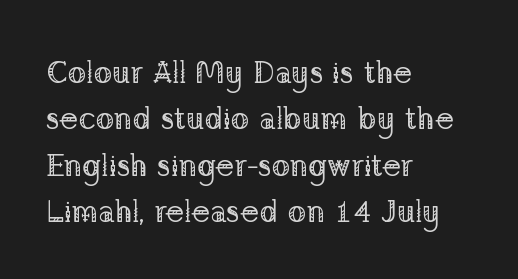
{"serif": "yes", "italic": "no", "bold": "no", "weight": "regular", "width": "normal", "stroke_contrast": "low", "x_height": "medium", "monospaced": "no", "underline": "no", "align": "left", "line_spacing": "normal", "line_spacing_ratio": 1.5, "letter_spacing": "normal", "letter_spacing_em": 0.0, "glyph_px": 31}
